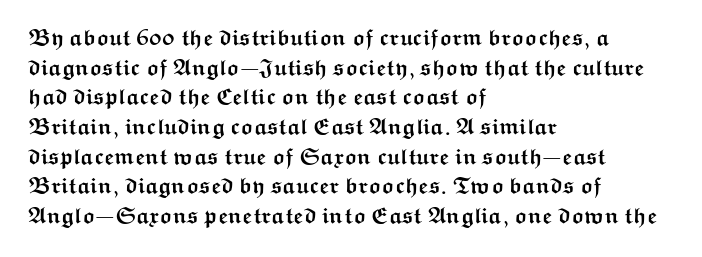
{"italic": "no", "bold": "yes", "underline": "no", "align": "left", "line_spacing": "normal", "line_spacing_ratio": 1.35, "letter_spacing": "normal", "letter_spacing_em": 0.0, "glyph_px": 22}
